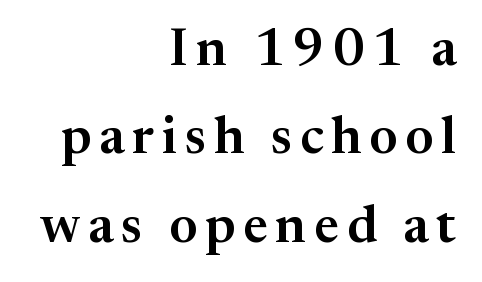
{"serif": "yes", "italic": "no", "width": "normal", "stroke_contrast": "medium", "x_height": "medium", "monospaced": "no", "underline": "no", "align": "right", "line_spacing": "normal", "line_spacing_ratio": 1.7, "glyph_px": 52}
